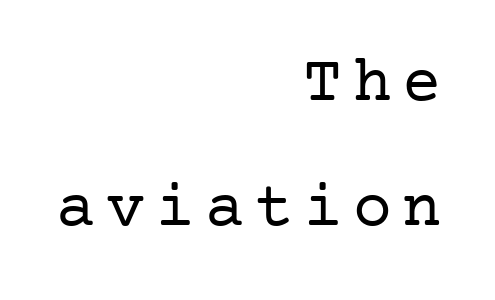
Q: Is the text bold? A: No.
Q: Is the text italic (slanted)? A: No, it is upright.
Q: Is the typeface a serif or a sans-serif typeface? A: Serif.
Q: Is the text underlined? A: No.
Q: How is the paragraph aligned? A: Right-aligned.
Q: Is the spacing between lines tight, normal or loose? A: Loose.
Q: Width (condensed, normal, or wide)? A: Normal.
Q: Stroke contrast? A: Low.
Q: x-height? A: Medium.
